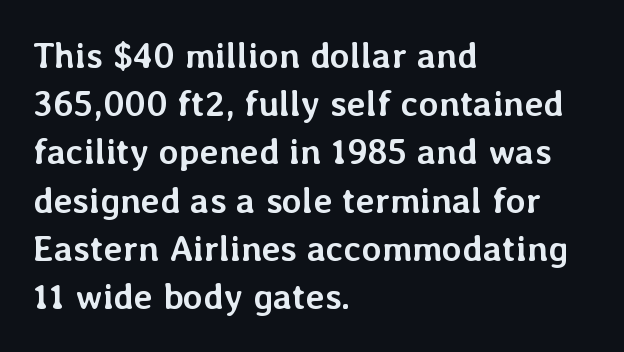
The rendering anchors every line to the left-hand side. How heavy is the stroke? Heavy — this is a bold. The axis of the letterforms is exactly vertical. Spacing verdict: proportional, widths tailored to each character. Normally led — the rows are evenly, conventionally spaced. Spacing between characters is what you'd get straight out of the box.
